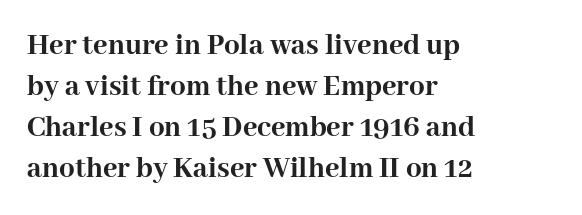
The image shows 31 px semibold serif type, upright; set left-aligned, normal line spacing (1.32x), normal letter spacing, not underlined; high stroke contrast and a medium x-height.
